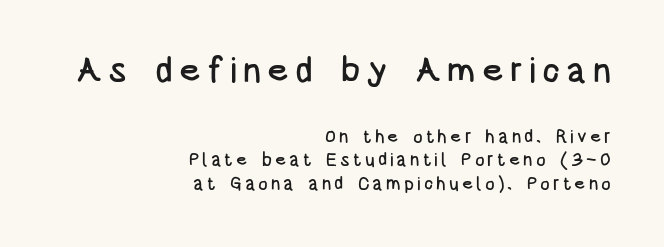
The image shows 35 px condensed sans-serif type, upright; set right-aligned, normal line spacing (1.31x), not underlined; the first (top) block is 1.94x larger; low stroke contrast and a large x-height.
